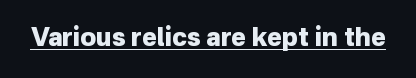
{"italic": "no", "bold": "yes", "underline": "yes", "letter_spacing": "normal", "letter_spacing_em": 0.0, "glyph_px": 25}
